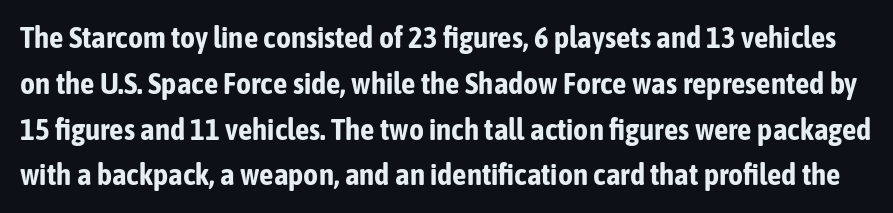
Varying glyph widths throughout — classic text-font behaviour. A normal amount of white space separates one row of letters from the next. Typesetter's note: full bold, strokes at maximum text heaviness. Short note: letters normally spaced. The words here are not underlined. Italic: no, the glyphs are upright roman.
